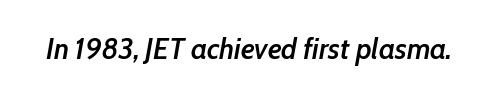
The string is rendered with underlining switched off. Spacing between characters is what you'd get straight out of the box. Here the designer chose a conventional face with non-uniform glyph widths. These lines were composed using italics. Is the type bold? Partly — it's a semibold, heavier than regular but not fully bold.
